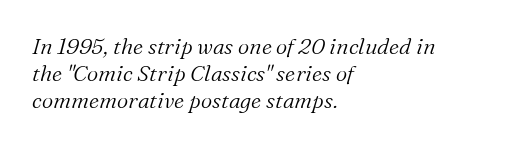
Default kerning and tracking; the words read as compact shapes. Every character sits at an angle, as italics do. Nobody drew a line under any word here. Stems here are at most as thick as an everyday book face.
